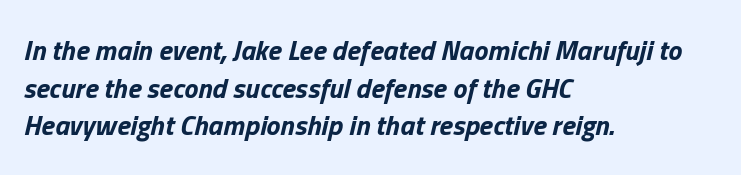
Notice how descenders clear the ascenders below comfortably — that's standard leading. The face used here is proportionally spaced, like ordinary book or web type. Short note: letters normally spaced. A full-strength bold gives these letters their thick strokes.
